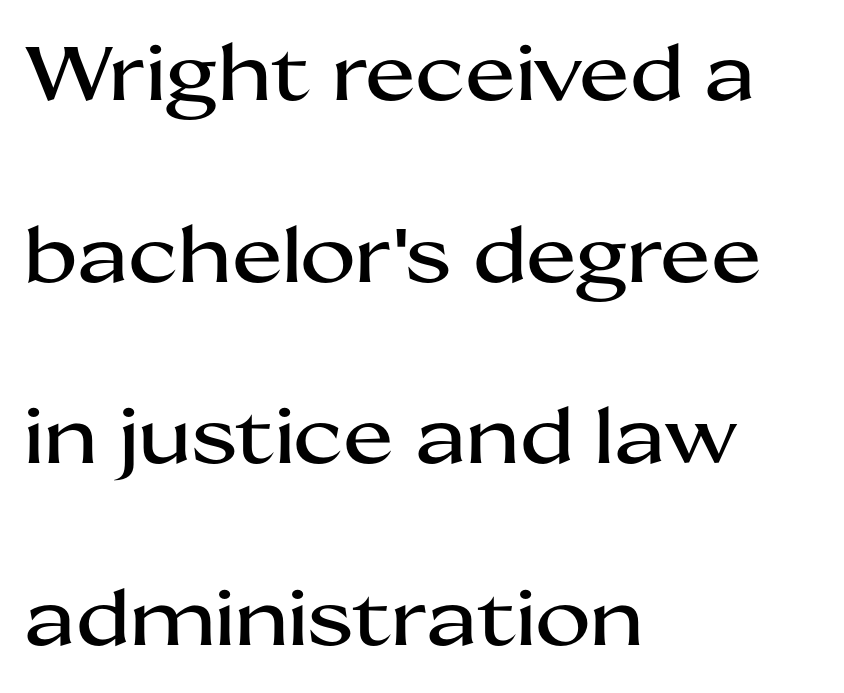
Type without underlining. Caption: multi-line text, flush left, ragged right. These lines are rendered in a variable-pitch font. The letters stand straight up with perfectly vertical stems.
